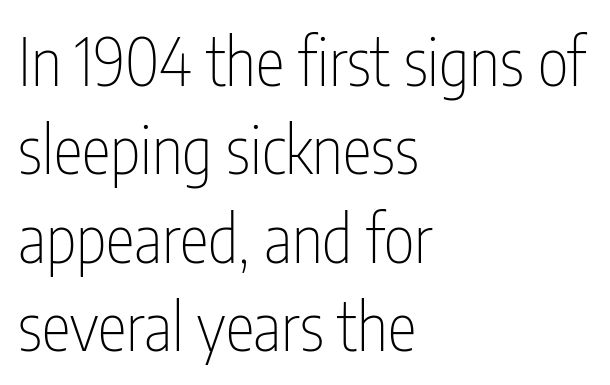
Q: Is the text bold? A: No.
Q: Is the text italic (slanted)? A: No, it is upright.
Q: Is the typeface a serif or a sans-serif typeface? A: Sans-serif.
Q: Is the text underlined? A: No.
Q: How is the paragraph aligned? A: Left-aligned.
Q: Is the spacing between letters normal or unusually wide? A: Normal.
Q: Is the spacing between lines tight, normal or loose? A: Normal.
Q: Width (condensed, normal, or wide)? A: Condensed.
Q: Stroke contrast? A: Low.
Q: x-height? A: Medium.
Q: Monospaced? A: No.
